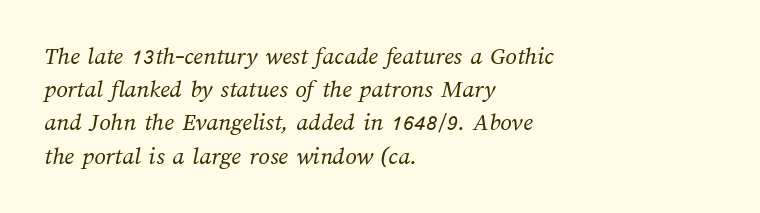
{"bold": "no", "underline": "no", "align": "left", "line_spacing": "normal", "line_spacing_ratio": 1.33, "letter_spacing": "normal", "letter_spacing_em": 0.0, "glyph_px": 25}
